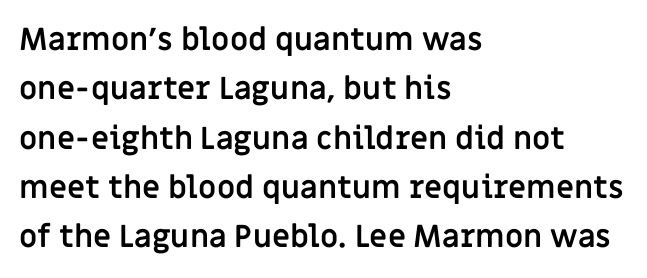
Style check: upright. Weight check: bold — yes, fully. Horizontal bands of white between lines are of average thickness. The text was rendered using a sans face with plain stroke endings. Default kerning and tracking; the words read as compact shapes. Clear beneath every line of the passage.
